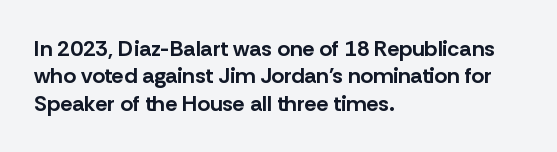
The image shows 22 px bold type, upright; set left-aligned, line spacing 1.24x, normal letter spacing, not underlined.
